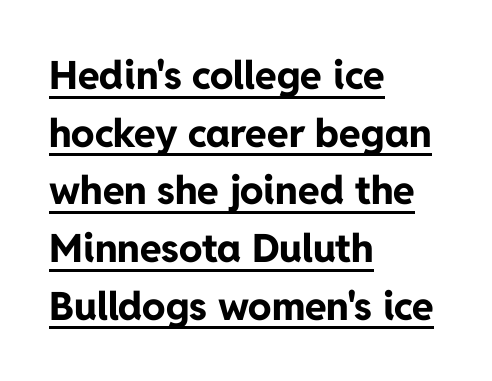
The image shows 39 px bold sans-serif type, upright; set left-aligned, normal line spacing (1.48x), normal letter spacing, underlined; low stroke contrast and a medium x-height.
